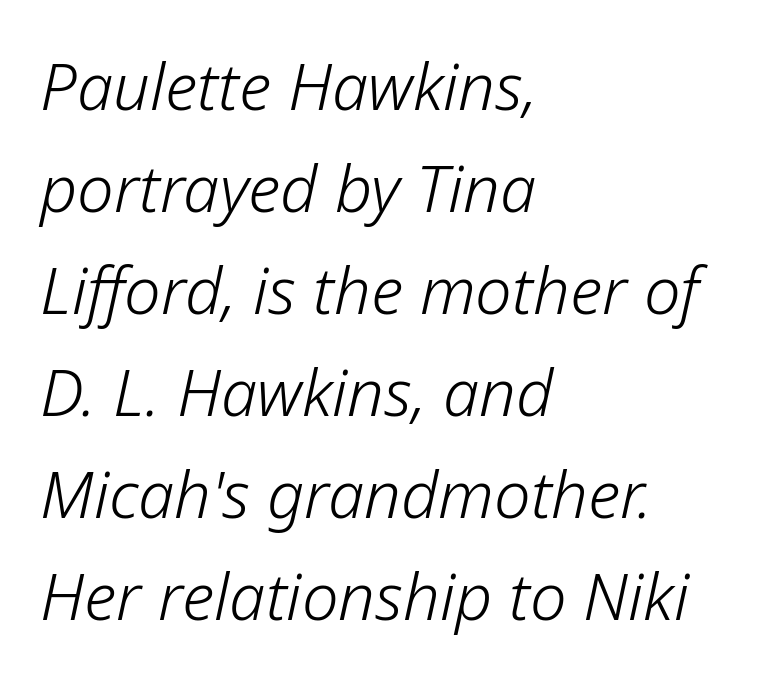
Q: Is the text bold? A: No.
Q: Is the text italic (slanted)? A: Yes, it leans right by about 12 degrees.
Q: Is the text underlined? A: No.
Q: How is the paragraph aligned? A: Left-aligned.
Q: Is the spacing between letters normal or unusually wide? A: Normal.
Q: Is the spacing between lines tight, normal or loose? A: Normal.
Q: Width (condensed, normal, or wide)? A: Normal.
Q: Stroke contrast? A: Low.
Q: x-height? A: Medium.
Q: Monospaced? A: No.
